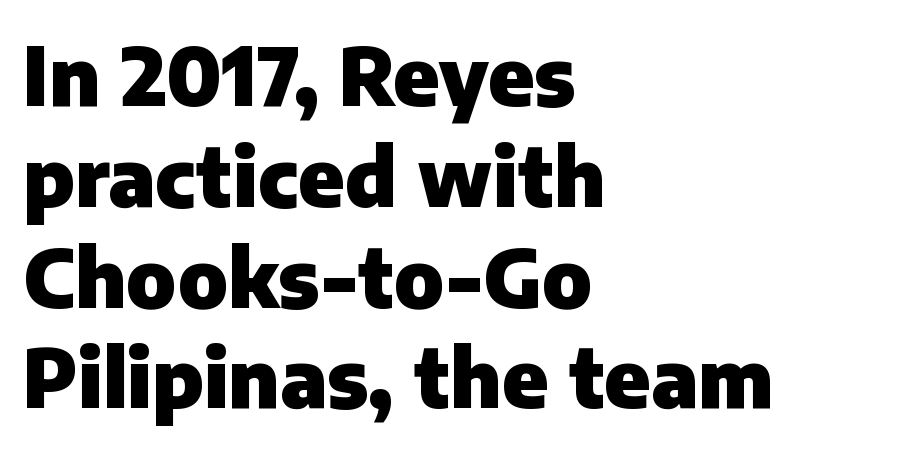
The words here are not underlined. Check where the strokes stop: nothing finishes them off — pure sans. The rendering uses natural spacing where letterforms have individual widths. The rag falls on the right side of this text block.
